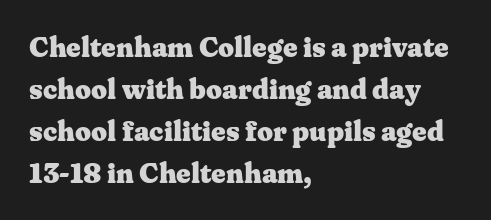
The image shows 28 px heavy, wide serif type, upright; set left-aligned, normal line spacing (1.5x), normal letter spacing, not underlined; medium stroke contrast and a medium x-height.
